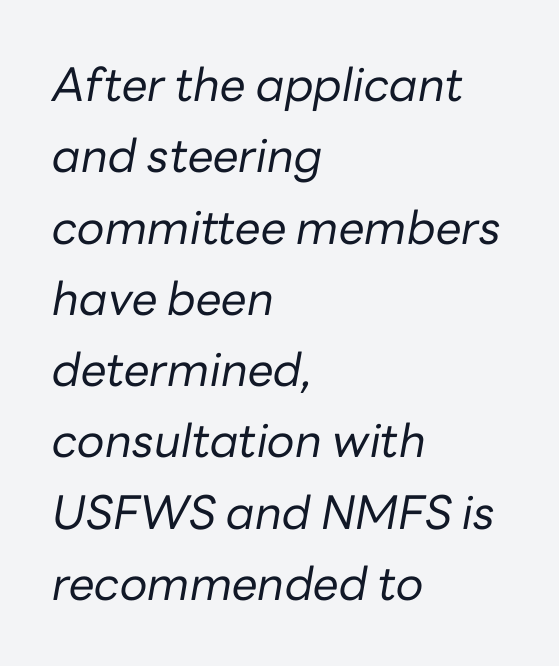
Q: Is the text bold? A: No.
Q: Is the text italic (slanted)? A: Yes, it leans right by about 10 degrees.
Q: Is the text underlined? A: No.
Q: How is the paragraph aligned? A: Left-aligned.
Q: Is the spacing between letters normal or unusually wide? A: Normal.
Q: Is the spacing between lines tight, normal or loose? A: Normal.
Q: Width (condensed, normal, or wide)? A: Normal.
Q: Stroke contrast? A: Low.
Q: x-height? A: Medium.
Q: Monospaced? A: No.
